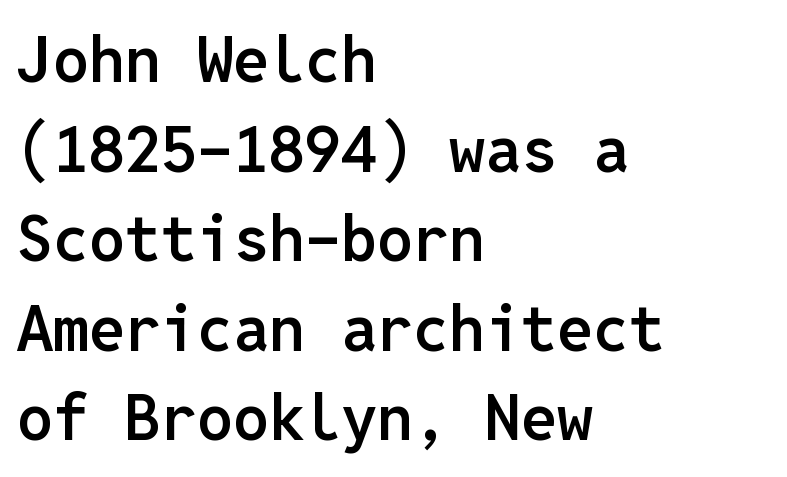
The image shows 64 px semibold sans-serif type, upright, monospaced; set left-aligned, normal line spacing (1.4x), normal letter spacing, not underlined; low stroke contrast and a medium x-height.
